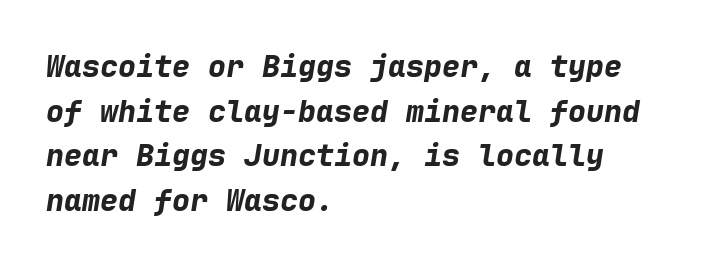
{"italic": "yes", "lean": "right", "slant_degrees": 9, "bold": "yes", "weight": "bold", "width": "normal", "stroke_contrast": "low", "x_height": "medium", "monospaced": "yes", "underline": "no", "align": "left", "line_spacing": "normal", "line_spacing_ratio": 1.49, "letter_spacing": "normal", "letter_spacing_em": 0.0, "glyph_px": 30}
